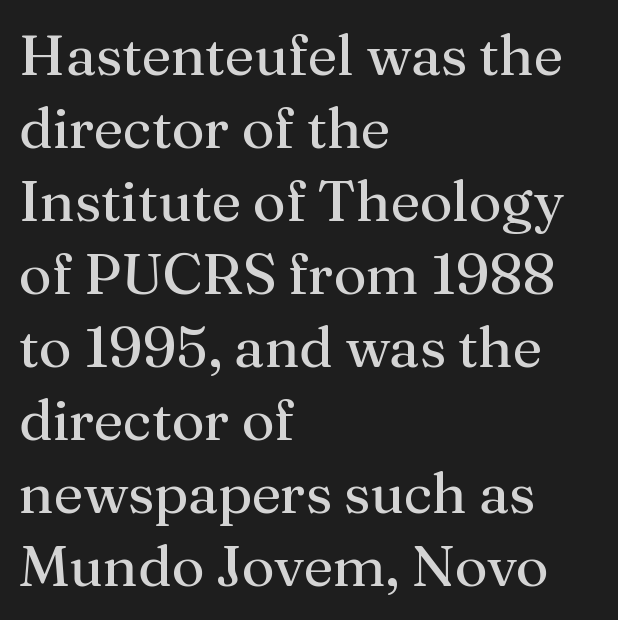
{"serif": "yes", "italic": "no", "bold": "no", "weight": "regular", "width": "normal", "stroke_contrast": "medium", "x_height": "medium", "monospaced": "no", "underline": "no", "align": "left", "line_spacing": "normal", "line_spacing_ratio": 1.28, "letter_spacing": "normal", "letter_spacing_em": 0.0, "glyph_px": 57}
